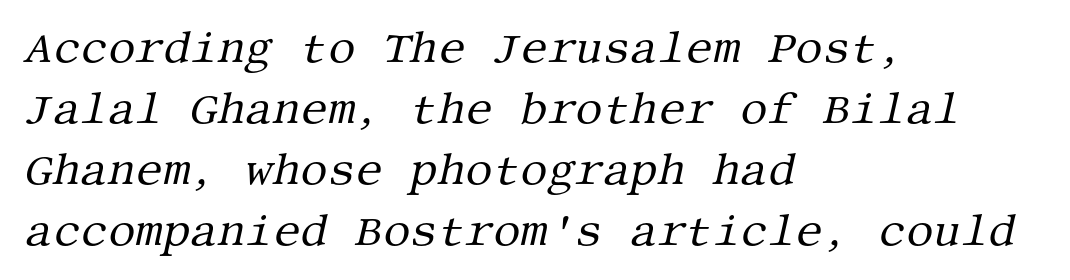
{"serif": "yes", "italic": "yes", "lean": "right", "slant_degrees": 13, "bold": "no", "weight": "regular", "width": "normal", "stroke_contrast": "medium", "x_height": "large", "underline": "no", "align": "left", "line_spacing": "normal", "line_spacing_ratio": 1.42, "letter_spacing": "normal", "letter_spacing_em": 0.0, "glyph_px": 43}
